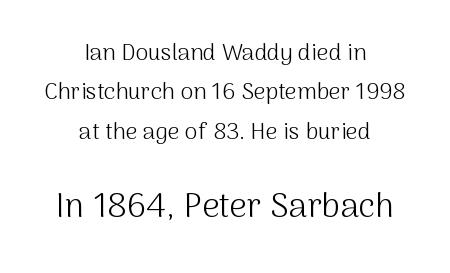
{"serif": "no", "italic": "no", "bold": "no", "weight": "light", "width": "normal", "stroke_contrast": "medium", "x_height": "medium", "monospaced": "no", "underline": "no", "align": "center", "line_spacing_ratio": 1.71, "letter_spacing": "normal", "letter_spacing_em": 0.0, "larger_block": "second", "size_ratio": 1.48, "glyph_px": 34}
